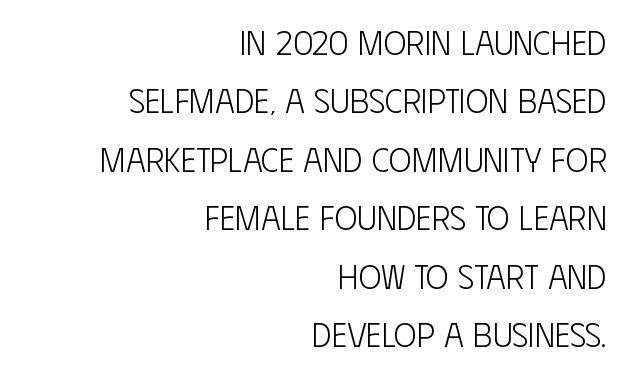
A typesetter would mark this as roman, not italic. The baseline area is clear. A student would call this right alignment; a typographer would say flush right, rag left. The line texture is even and compact thanks to regular tracking. Is this a fixed-width face? No — the glyphs have proportional, varying widths. Look at the bottom of the vertical strokes: they stop flat, with no serifs.
